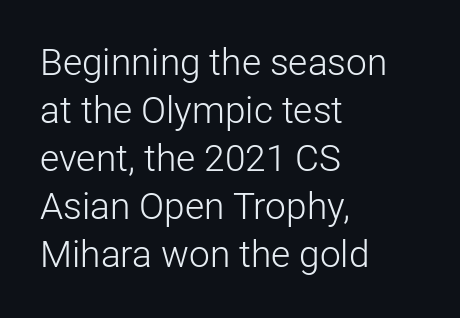
Q: Is the text bold? A: No.
Q: Is the text italic (slanted)? A: No, it is upright.
Q: Is the typeface a serif or a sans-serif typeface? A: Sans-serif.
Q: Is the text underlined? A: No.
Q: How is the paragraph aligned? A: Left-aligned.
Q: Is the spacing between letters normal or unusually wide? A: Normal.
Q: Is the spacing between lines tight, normal or loose? A: Normal.
Q: Width (condensed, normal, or wide)? A: Normal.
Q: Stroke contrast? A: Low.
Q: x-height? A: Medium.
Q: Monospaced? A: No.
